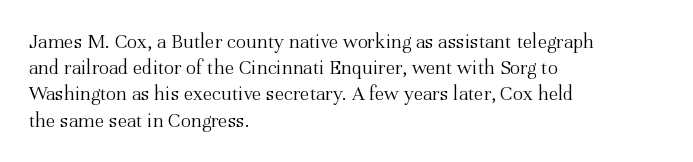
Does extra space separate the letters? No, they use regular spacing. Layout note: lines flush left. The area under the type is left untouched. This reads as an unemphasized weight, regular at the heaviest. This is roman type, the default non-slanted kind. Vertical spacing — default.
